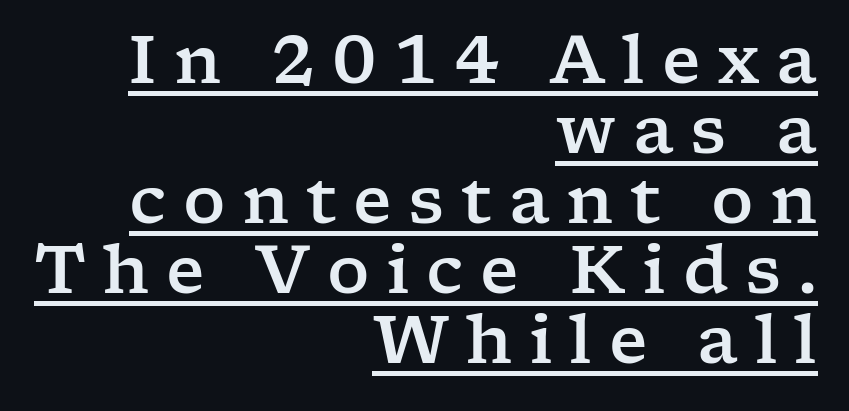
{"serif": "yes", "italic": "no", "width": "wide", "stroke_contrast": "low", "x_height": "medium", "monospaced": "no", "underline": "yes", "align": "right", "line_spacing": "tight", "line_spacing_ratio": 1.06, "letter_spacing": "wide", "letter_spacing_em": 0.25, "glyph_px": 66}
